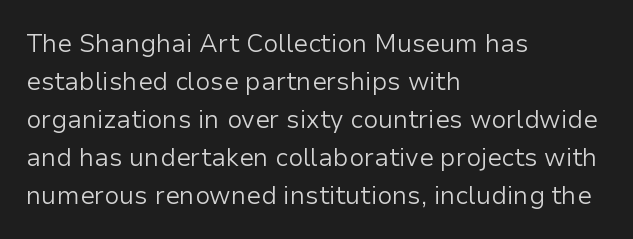
The font's upright variant was chosen for this text. The specimen omits any rule beneath the text block's lines. All the whitespace from short lines collects on the right. Tracking here is standard; glyphs follow each other at the usual distance.
